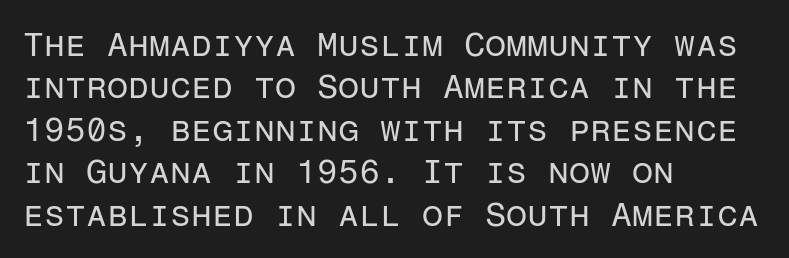
Q: Is the text bold? A: No.
Q: Is the text italic (slanted)? A: No, it is upright.
Q: Is the typeface a serif or a sans-serif typeface? A: Sans-serif.
Q: Is the text underlined? A: No.
Q: How is the paragraph aligned? A: Left-aligned.
Q: Is the spacing between letters normal or unusually wide? A: Normal.
Q: Is the spacing between lines tight, normal or loose? A: Normal.
Q: Width (condensed, normal, or wide)? A: Normal.
Q: Stroke contrast? A: Low.
Q: x-height? A: Medium.
Q: Monospaced? A: Yes.
